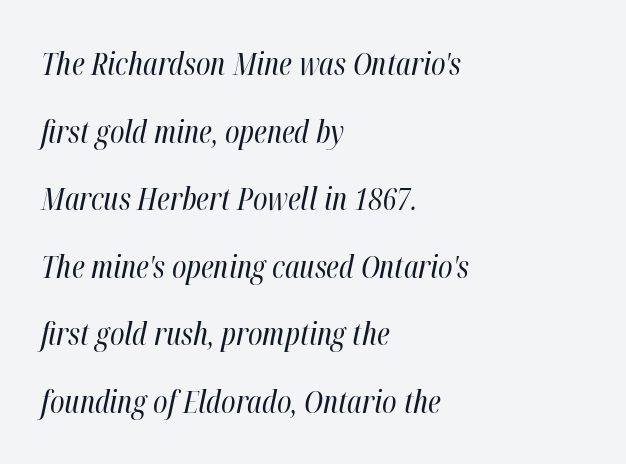
{"italic": "yes", "lean": "right", "slant_degrees": 12, "bold": "no", "weight": "regular", "width": "condensed", "stroke_contrast": "high", "x_height": "medium", "monospaced": "no", "underline": "no", "align": "left", "line_spacing": "loose", "line_spacing_ratio": 2.18, "letter_spacing": "normal", "letter_spacing_em": 0.0, "glyph_px": 31}
